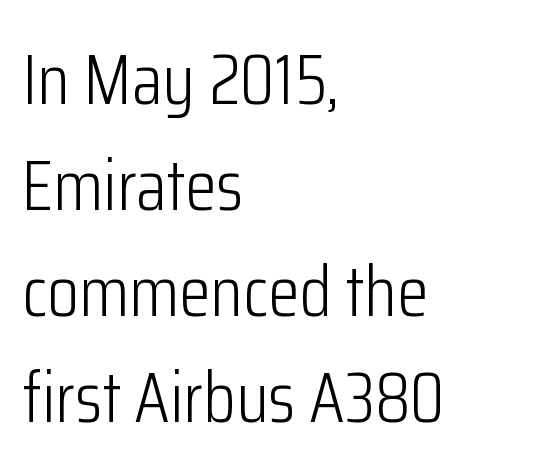
The image shows 72 px light, condensed sans-serif type, upright; set left-aligned, normal line spacing (1.47x), normal letter spacing, not underlined; low stroke contrast and a medium x-height.
